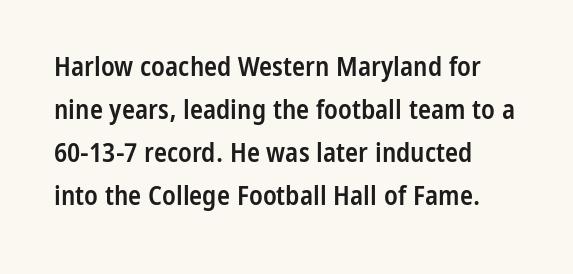
Q: Is the text bold? A: Semi-bold.
Q: Is the text italic (slanted)? A: No, it is upright.
Q: Is the text underlined? A: No.
Q: How is the paragraph aligned? A: Left-aligned.
Q: Is the spacing between letters normal or unusually wide? A: Normal.
Q: Is the spacing between lines tight, normal or loose? A: Normal.
